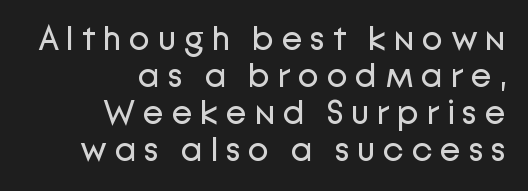
Q: Is the text bold? A: No.
Q: Is the text italic (slanted)? A: No, it is upright.
Q: Is the typeface a serif or a sans-serif typeface? A: Sans-serif.
Q: Is the text underlined? A: No.
Q: How is the paragraph aligned? A: Right-aligned.
Q: Is the spacing between letters normal or unusually wide? A: Unusually wide.
Q: Is the spacing between lines tight, normal or loose? A: Tight.
Q: Width (condensed, normal, or wide)? A: Normal.
Q: Stroke contrast? A: Low.
Q: x-height? A: Medium.
Q: Monospaced? A: No.
